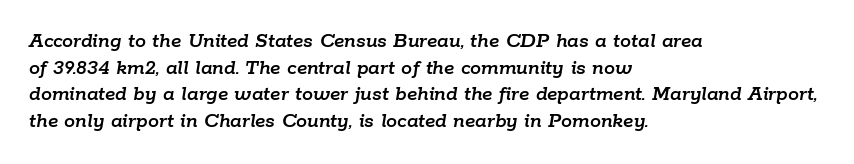
Layout note: lines flush left. In terms of letterspacing, this is plain default setting. The baseline area is clear. The axis of the letterforms is tilted away from vertical.
